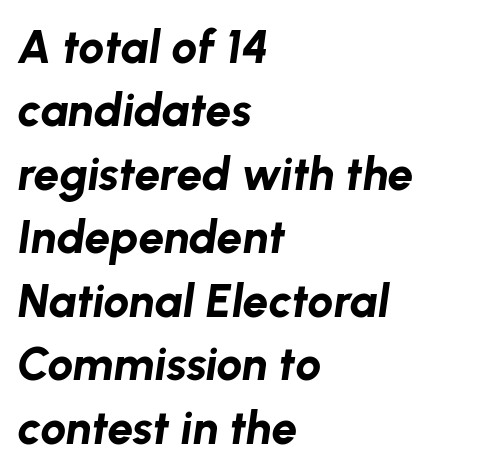
Q: Is the text bold? A: Yes.
Q: Is the text italic (slanted)? A: Yes, it leans right by about 8 degrees.
Q: Is the text underlined? A: No.
Q: How is the paragraph aligned? A: Left-aligned.
Q: Is the spacing between letters normal or unusually wide? A: Normal.
Q: Is the spacing between lines tight, normal or loose? A: Normal.
Q: Width (condensed, normal, or wide)? A: Normal.
Q: Stroke contrast? A: Low.
Q: x-height? A: Medium.
Q: Monospaced? A: No.
